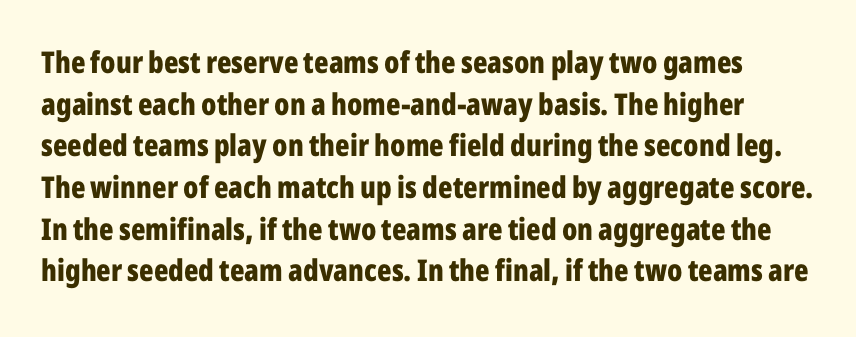
{"serif": "no", "italic": "no", "bold": "yes", "weight": "bold", "width": "condensed", "stroke_contrast": "low", "x_height": "medium", "monospaced": "no", "underline": "no", "line_spacing": "normal", "line_spacing_ratio": 1.39, "letter_spacing": "normal", "letter_spacing_em": 0.0, "glyph_px": 30}
